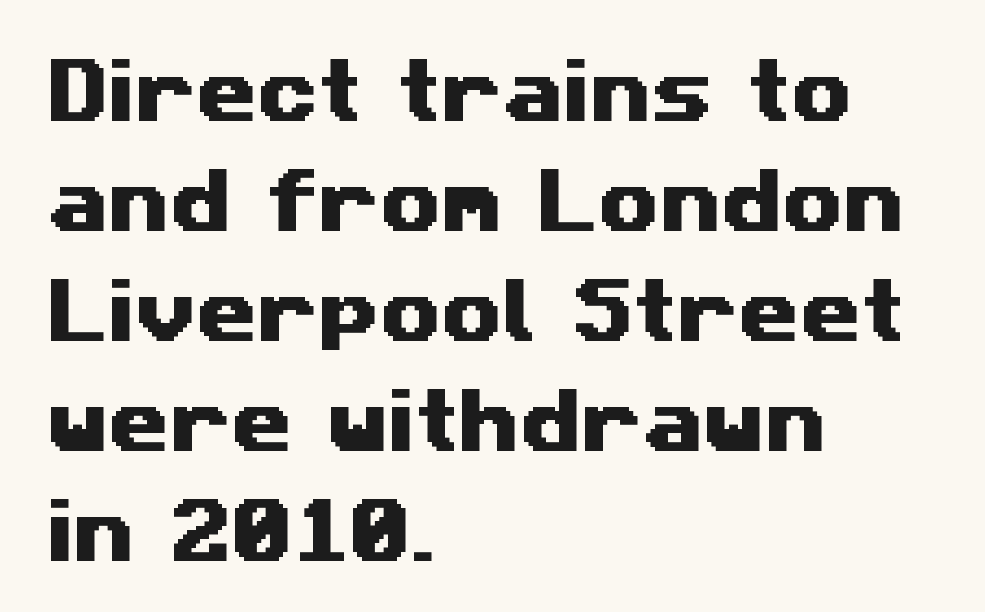
Q: Is the typeface a serif or a sans-serif typeface? A: Sans-serif.
Q: Is the text underlined? A: No.
Q: How is the paragraph aligned? A: Left-aligned.
Q: Is the spacing between letters normal or unusually wide? A: Normal.
Q: Is the spacing between lines tight, normal or loose? A: Normal.
Q: Width (condensed, normal, or wide)? A: Wide.
Q: Stroke contrast? A: Medium.
Q: x-height? A: Medium.
Q: Monospaced? A: No.
